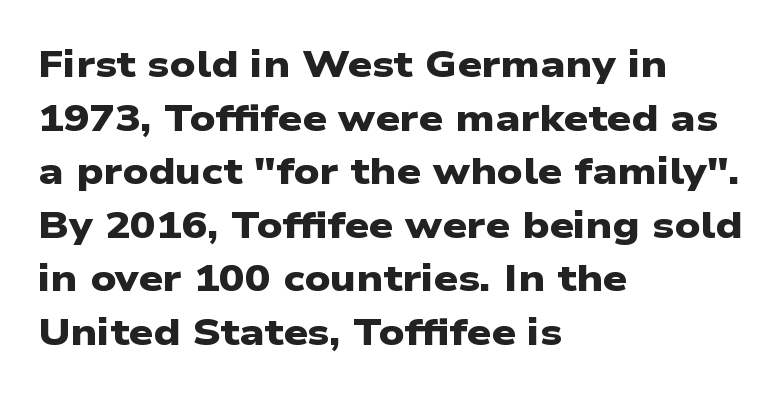
I'd call this a sans setting — the letters go barefoot. The leading is moderate, giving the passage an even texture. The rendering uses natural spacing where letterforms have individual widths. Any mark beneath the type? The region is blank.
